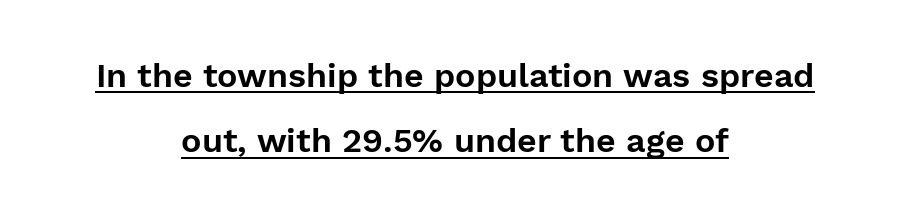
The image shows 34 px sans-serif type, upright; set centered, loose line spacing (1.92x), normal letter spacing, underlined; low stroke contrast and a medium x-height.
